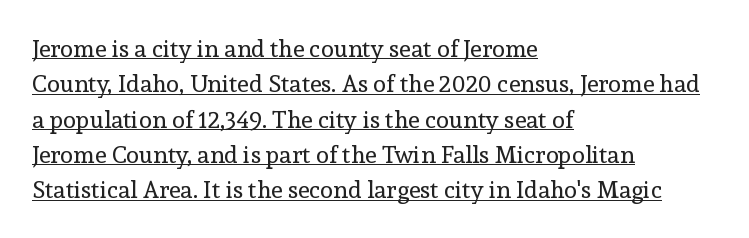
Does extra space separate the letters? No, they use regular spacing. The face used here appears with an underline applied. A typesetter would call this leading conventional body-copy spacing. This is the regular roman posture of the typeface.
